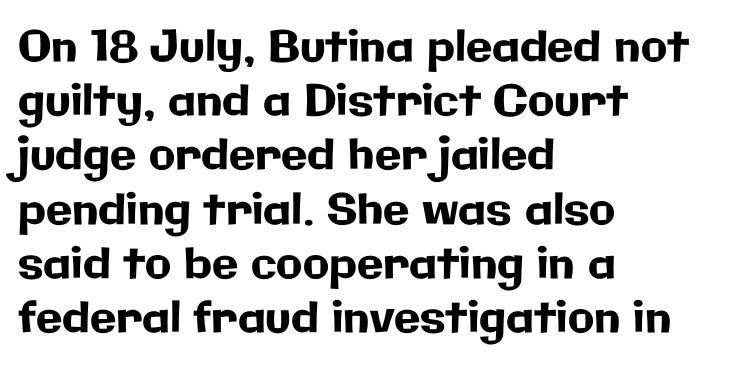
Q: Is the text italic (slanted)? A: No, it is upright.
Q: Is the typeface a serif or a sans-serif typeface? A: Sans-serif.
Q: Is the text underlined? A: No.
Q: How is the paragraph aligned? A: Left-aligned.
Q: Is the spacing between letters normal or unusually wide? A: Normal.
Q: Is the spacing between lines tight, normal or loose? A: Normal.
Q: Width (condensed, normal, or wide)? A: Normal.
Q: Stroke contrast? A: Low.
Q: x-height? A: Medium.
Q: Monospaced? A: No.
